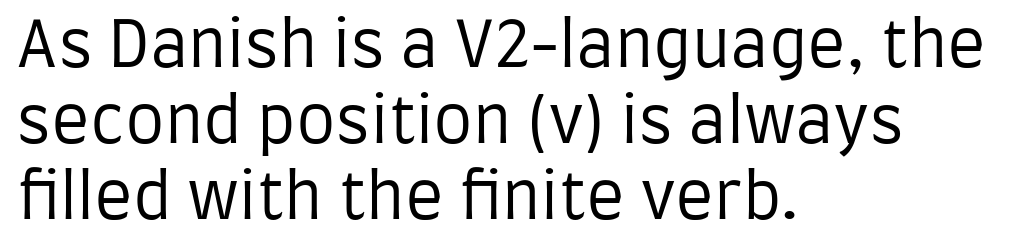
Weight: regular or lighter. Do the letters lean? They stand straight. One-word summary of the alignment: left. Is this a fixed-width face? No — the glyphs have proportional, varying widths. Classification — sans serif.
